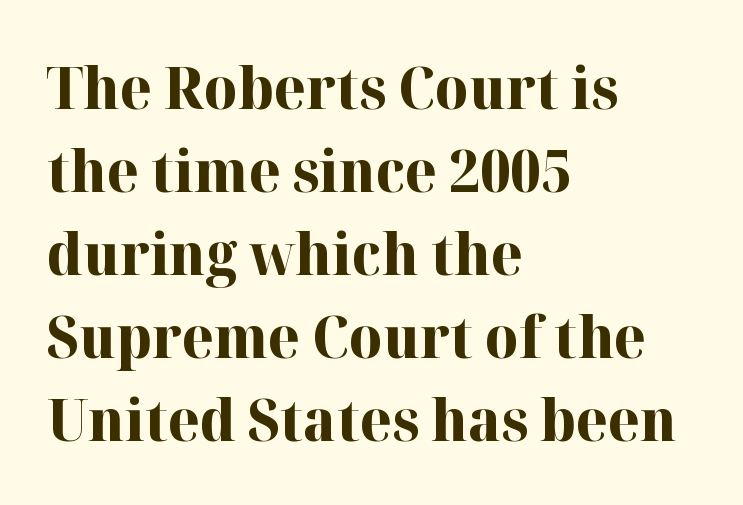
{"serif": "yes", "italic": "no", "bold": "yes", "weight": "bold", "width": "normal", "stroke_contrast": "high", "x_height": "medium", "monospaced": "no", "underline": "no", "align": "left", "line_spacing": "normal", "line_spacing_ratio": 1.43, "letter_spacing": "normal", "letter_spacing_em": 0.0, "glyph_px": 58}
